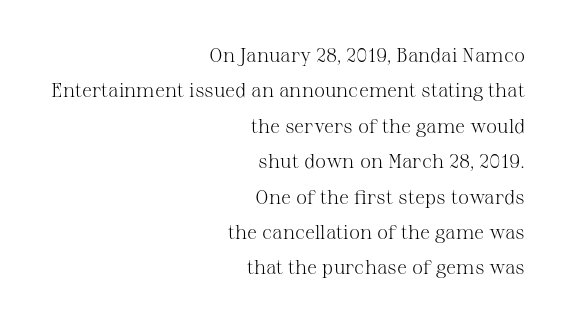
{"italic": "no", "bold": "no", "underline": "no", "align": "right", "line_spacing_ratio": 1.77, "letter_spacing": "normal", "letter_spacing_em": 0.0, "glyph_px": 20}
